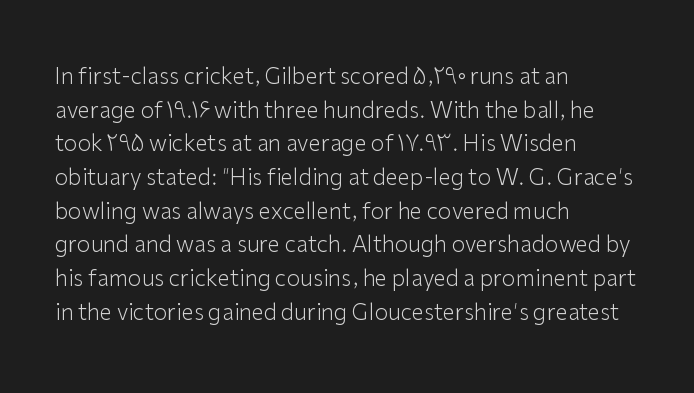
Q: Is the text bold? A: No.
Q: Is the text italic (slanted)? A: No, it is upright.
Q: Is the text underlined? A: No.
Q: How is the paragraph aligned? A: Left-aligned.
Q: Is the spacing between letters normal or unusually wide? A: Normal.
Q: Is the spacing between lines tight, normal or loose? A: Normal.
